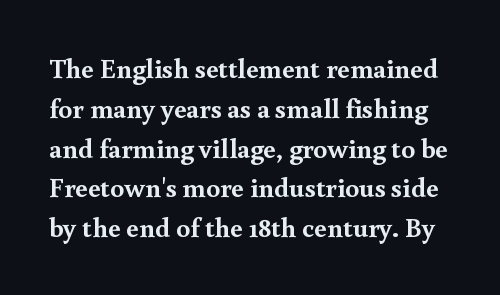
Quick note: not italic, upright. This is heavy type, rendered in bold. Underlining? Definitely not there. The letters advance in unequal steps, a hallmark of proportional type. Standard letterfit; no display-style spreading of the glyphs.
